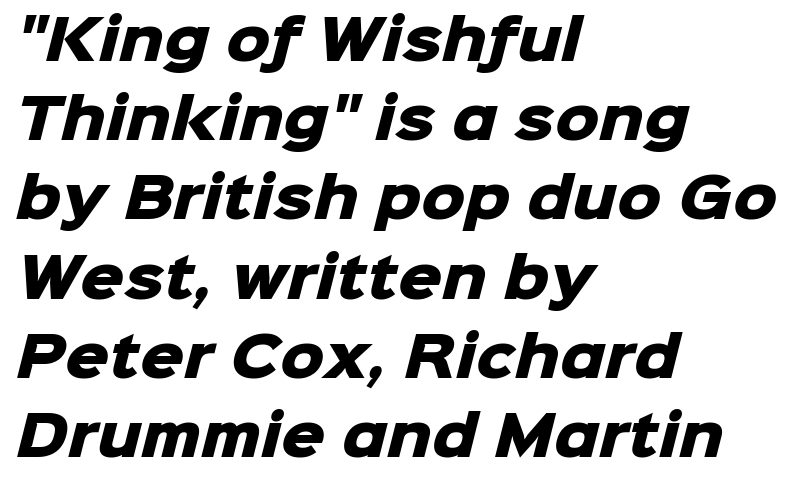
{"serif": "no", "bold": "yes", "weight": "heavy", "width": "normal", "stroke_contrast": "low", "x_height": "medium", "monospaced": "no", "underline": "no", "align": "left", "line_spacing": "normal", "line_spacing_ratio": 1.44, "letter_spacing": "normal", "letter_spacing_em": 0.0, "glyph_px": 55}
